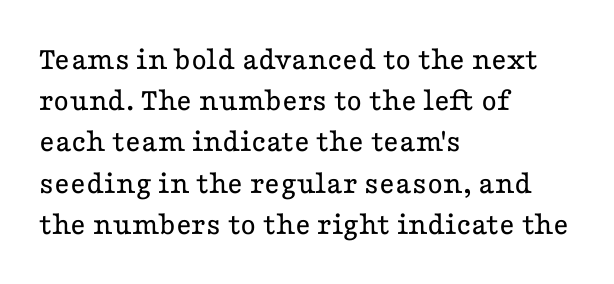
The image shows 33 px regular-weight, wide serif type, upright; set left-aligned, normal line spacing (1.25x), normal letter spacing, not underlined; low stroke contrast and a medium x-height.
